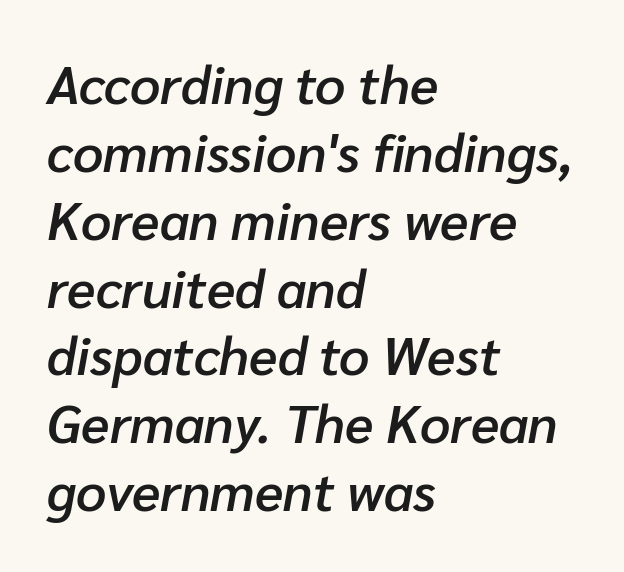
{"italic": "yes", "lean": "right", "slant_degrees": 10, "bold": "semi", "weight": "semibold", "width": "normal", "stroke_contrast": "low", "x_height": "medium", "monospaced": "no", "underline": "no", "align": "left", "line_spacing": "normal", "line_spacing_ratio": 1.28, "letter_spacing": "normal", "letter_spacing_em": 0.0, "glyph_px": 53}
